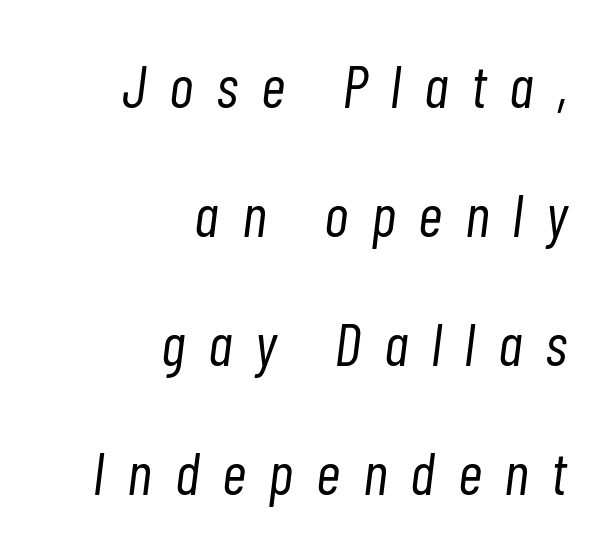
The image shows 60 px light, condensed type, italic (leaning right); set right-aligned, loose line spacing (2.15x), unusually wide letter spacing (+0.38 em), not underlined; low stroke contrast and a medium x-height.
